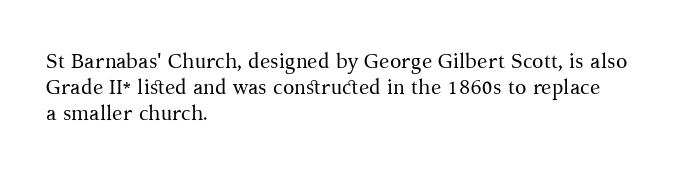
{"italic": "no", "bold": "no", "underline": "no", "align": "left", "line_spacing": "normal", "line_spacing_ratio": 1.25, "letter_spacing": "normal", "letter_spacing_em": 0.0, "glyph_px": 21}
